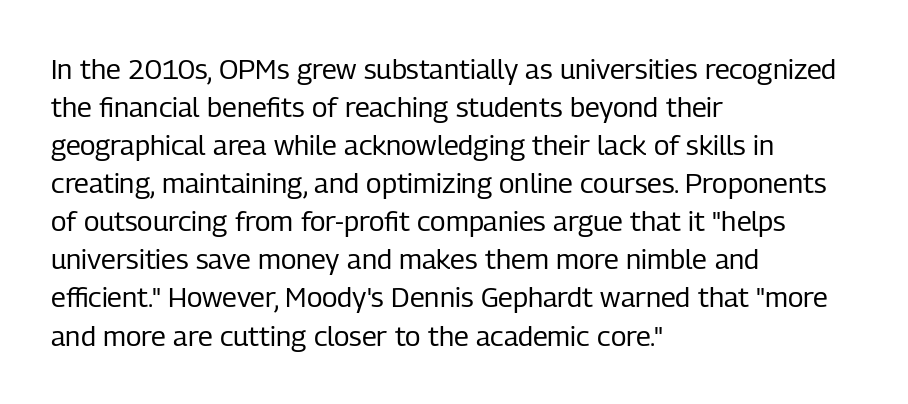
The image shows 28 px regular-weight, condensed sans-serif type, upright; set left-aligned, normal line spacing (1.36x), normal letter spacing, not underlined; low stroke contrast and a medium x-height.
